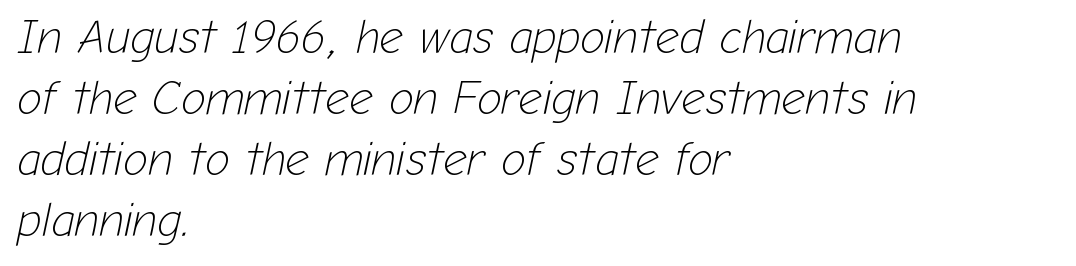
The image shows 47 px light type, italic (leaning right); set left-aligned, normal line spacing (1.3x), normal letter spacing, not underlined; low stroke contrast and a medium x-height.
